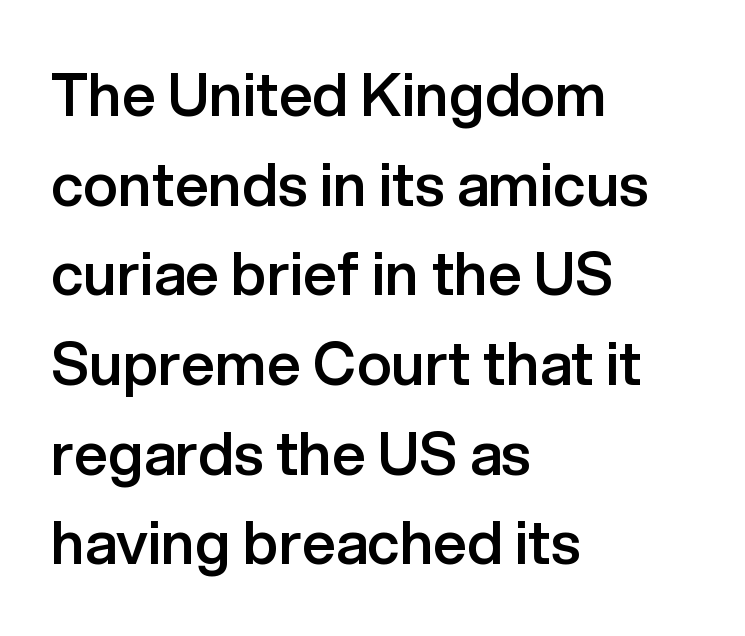
This rendering employs a face without finishing strokes, i.e., a sans-serif. The foot of each line stays bare and open. This sample has the flowing, uneven cadence of proportional lettering. Summary of vertical rhythm: regular, with standard interline spacing.
